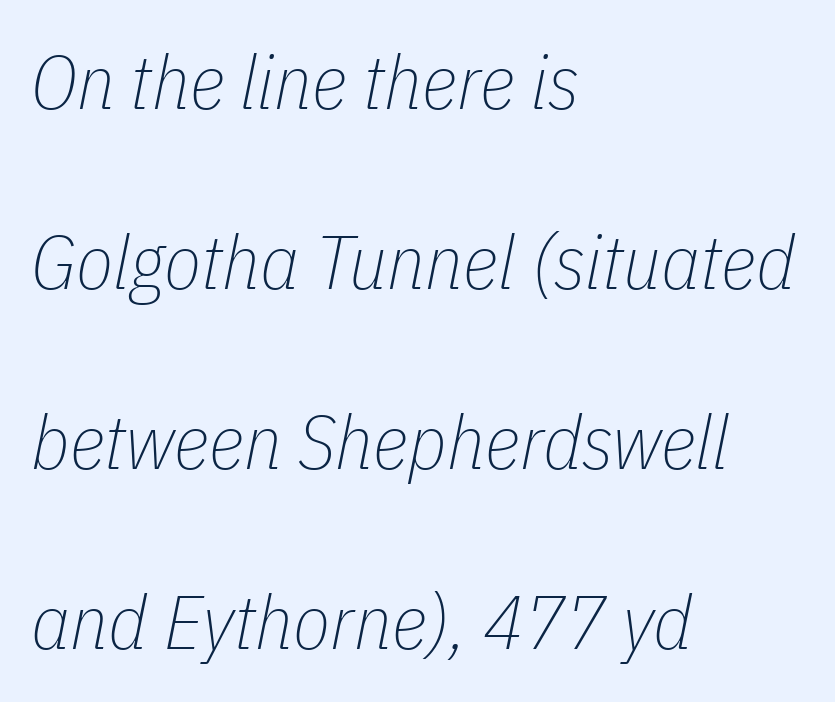
This rendering features lettering with no underline. Note the varied advance widths — an 'i' is clearly narrower than an 'm'. The passage shown stacks its lines with a broad gap. Spacing between characters is what you'd get straight out of the box. A quiet, ordinary-to-light weight characterises the typeface.
